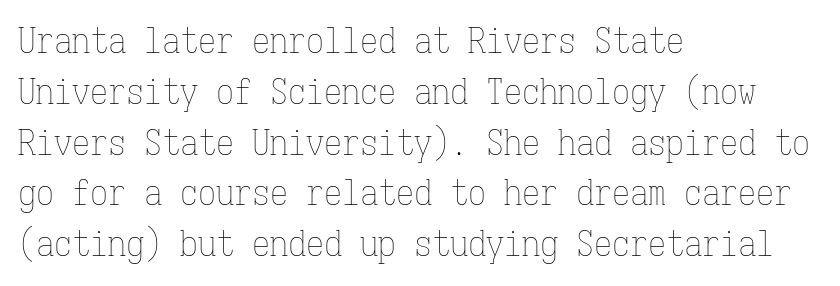
{"italic": "no", "bold": "no", "weight": "thin", "width": "condensed", "stroke_contrast": "low", "x_height": "medium", "monospaced": "yes", "underline": "no", "align": "left", "line_spacing": "normal", "line_spacing_ratio": 1.41, "letter_spacing": "normal", "letter_spacing_em": 0.0, "glyph_px": 36}
